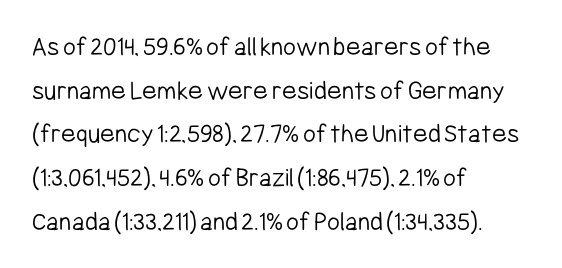
The image shows 28 px light, condensed sans-serif type, upright; set left-aligned, normal line spacing (1.56x), normal letter spacing, not underlined; low stroke contrast and a medium x-height.
